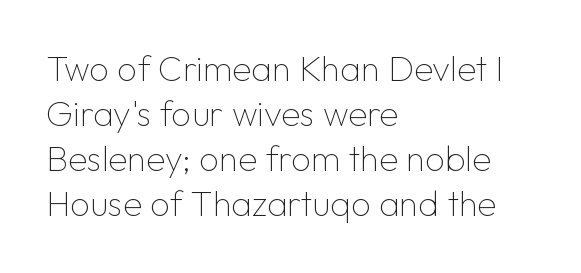
Q: Is the text bold? A: No.
Q: Is the text italic (slanted)? A: No, it is upright.
Q: Is the typeface a serif or a sans-serif typeface? A: Sans-serif.
Q: Is the text underlined? A: No.
Q: How is the paragraph aligned? A: Left-aligned.
Q: Is the spacing between letters normal or unusually wide? A: Normal.
Q: Is the spacing between lines tight, normal or loose? A: Normal.
Q: Width (condensed, normal, or wide)? A: Normal.
Q: Stroke contrast? A: Low.
Q: x-height? A: Medium.
Q: Monospaced? A: No.
